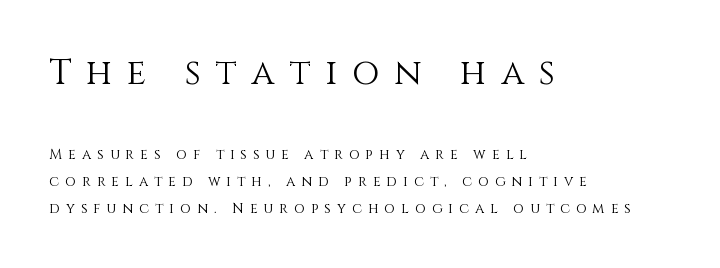
{"italic": "no", "bold": "no", "weight": "light", "width": "normal", "stroke_contrast": "medium", "x_height": "large", "monospaced": "no", "underline": "no", "align": "left", "line_spacing": "loose", "line_spacing_ratio": 1.93, "letter_spacing": "wide", "letter_spacing_em": 0.43, "larger_block": "first", "size_ratio": 2.5, "glyph_px": 35}
